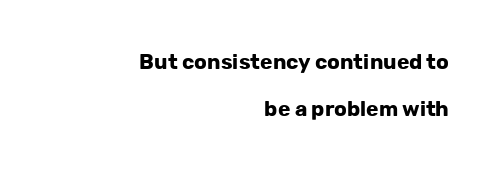
Q: Is the text bold? A: Yes.
Q: Is the text italic (slanted)? A: No, it is upright.
Q: Is the text underlined? A: No.
Q: How is the paragraph aligned? A: Right-aligned.
Q: Is the spacing between letters normal or unusually wide? A: Normal.
Q: Is the spacing between lines tight, normal or loose? A: Loose.
